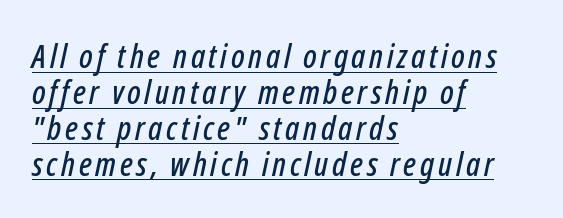
The image shows 33 px condensed type, italic (leaning right); set left-aligned, tight line spacing (1.09x), underlined; low stroke contrast and a medium x-height.
